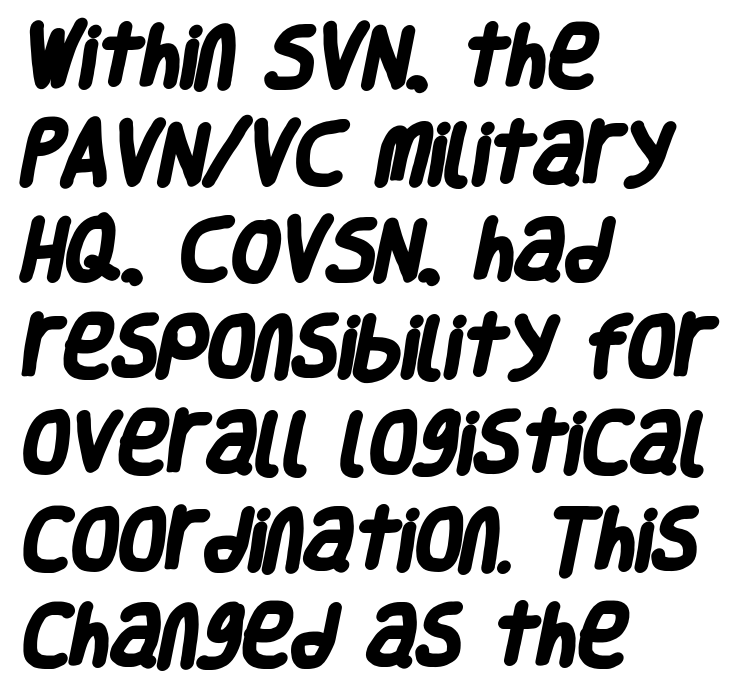
The image shows 68 px heavy, condensed sans-serif type; set left-aligned, normal line spacing (1.42x), normal letter spacing, not underlined; low stroke contrast and a large x-height.
